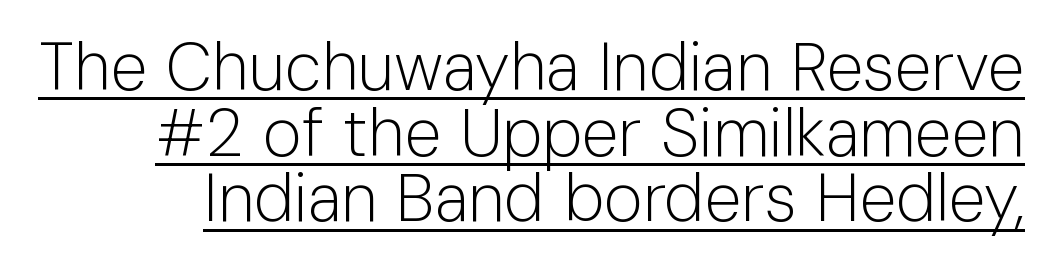
Q: Is the text bold? A: No.
Q: Is the text italic (slanted)? A: No, it is upright.
Q: Is the typeface a serif or a sans-serif typeface? A: Sans-serif.
Q: Is the text underlined? A: Yes.
Q: Is the spacing between letters normal or unusually wide? A: Normal.
Q: Is the spacing between lines tight, normal or loose? A: Tight.
Q: Width (condensed, normal, or wide)? A: Normal.
Q: Stroke contrast? A: Low.
Q: x-height? A: Medium.
Q: Monospaced? A: No.
